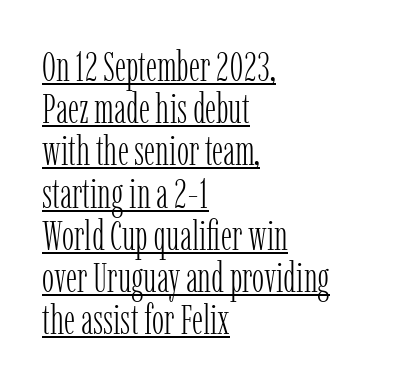
The image shows 41 px light, condensed serif type, upright; set left-aligned, tight line spacing (1.03x), normal letter spacing, underlined; low stroke contrast and a medium x-height.
